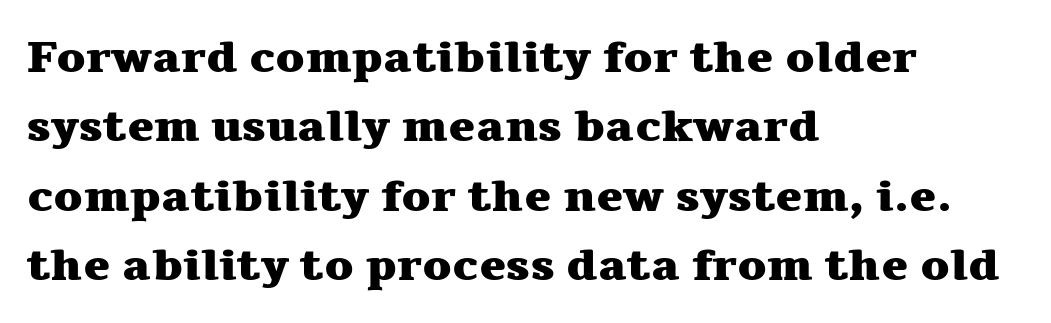
Q: Is the text bold? A: Yes.
Q: Is the text italic (slanted)? A: No, it is upright.
Q: Is the typeface a serif or a sans-serif typeface? A: Serif.
Q: Is the text underlined? A: No.
Q: How is the paragraph aligned? A: Left-aligned.
Q: Is the spacing between letters normal or unusually wide? A: Normal.
Q: Is the spacing between lines tight, normal or loose? A: Normal.
Q: Width (condensed, normal, or wide)? A: Wide.
Q: Stroke contrast? A: Medium.
Q: x-height? A: Medium.
Q: Monospaced? A: No.
